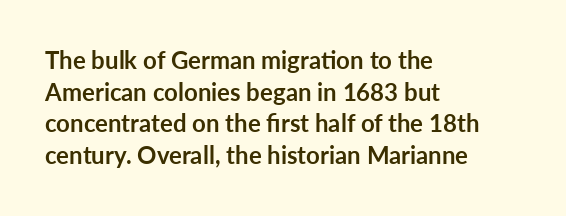
Q: Is the text bold? A: Yes.
Q: Is the text italic (slanted)? A: No, it is upright.
Q: Is the text underlined? A: No.
Q: How is the paragraph aligned? A: Left-aligned.
Q: Is the spacing between letters normal or unusually wide? A: Normal.
Q: Is the spacing between lines tight, normal or loose? A: Normal.
